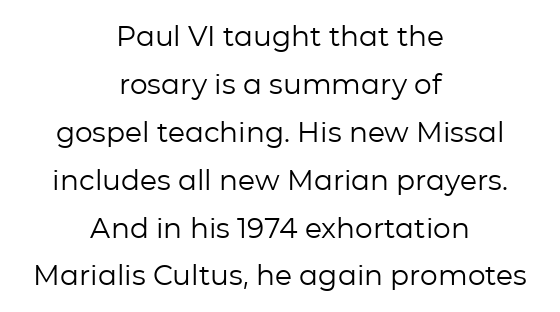
Q: Is the text bold? A: No.
Q: Is the text italic (slanted)? A: No, it is upright.
Q: Is the typeface a serif or a sans-serif typeface? A: Sans-serif.
Q: Is the text underlined? A: No.
Q: How is the paragraph aligned? A: Centered.
Q: Is the spacing between letters normal or unusually wide? A: Normal.
Q: Width (condensed, normal, or wide)? A: Normal.
Q: Stroke contrast? A: Low.
Q: x-height? A: Medium.
Q: Monospaced? A: No.
